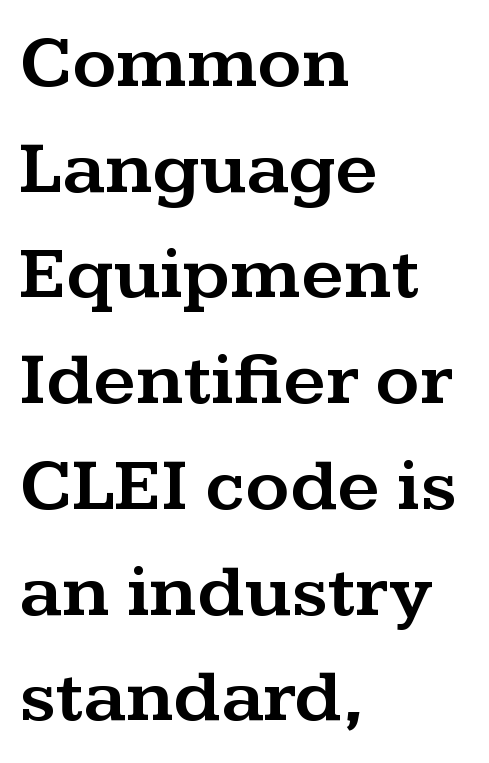
The image shows 75 px wide serif type, upright; set left-aligned, normal line spacing (1.41x), normal letter spacing, not underlined; medium stroke contrast and a medium x-height.
